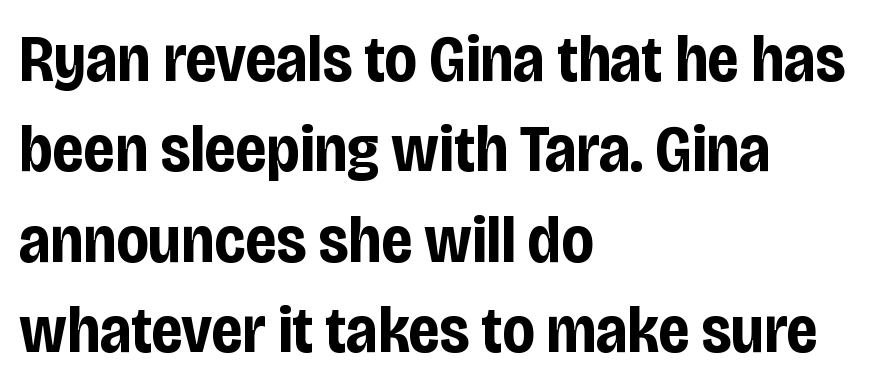
Q: Is the text bold? A: Yes.
Q: Is the text italic (slanted)? A: No, it is upright.
Q: Is the typeface a serif or a sans-serif typeface? A: Sans-serif.
Q: Is the text underlined? A: No.
Q: How is the paragraph aligned? A: Left-aligned.
Q: Is the spacing between letters normal or unusually wide? A: Normal.
Q: Is the spacing between lines tight, normal or loose? A: Normal.
Q: Width (condensed, normal, or wide)? A: Condensed.
Q: Stroke contrast? A: Low.
Q: x-height? A: Large.
Q: Monospaced? A: No.
